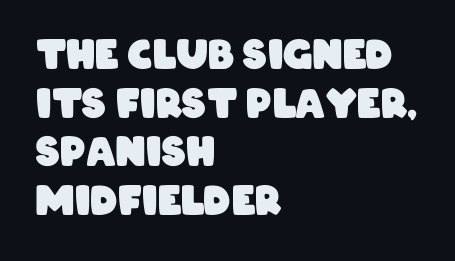
{"serif": "no", "bold": "yes", "weight": "heavy", "width": "condensed", "stroke_contrast": "low", "x_height": "large", "monospaced": "no", "underline": "no", "align": "left", "line_spacing": "normal", "line_spacing_ratio": 1.25, "letter_spacing": "normal", "letter_spacing_em": 0.0, "glyph_px": 39}
